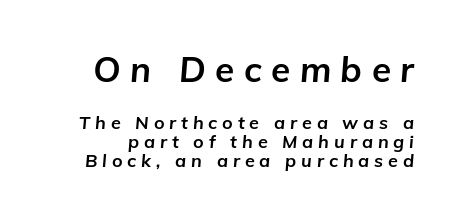
Q: Is the text bold? A: Yes.
Q: Is the text italic (slanted)? A: Yes, it leans right by about 5 degrees.
Q: Is the text underlined? A: No.
Q: Is the spacing between letters normal or unusually wide? A: Unusually wide.
Q: Is the spacing between lines tight, normal or loose? A: Tight.
Q: Which block of text is set in a larger size, the first (top) or the second (bottom)? A: The first (top) one.
Q: Width (condensed, normal, or wide)? A: Normal.
Q: Stroke contrast? A: Low.
Q: x-height? A: Medium.
Q: Monospaced? A: No.
